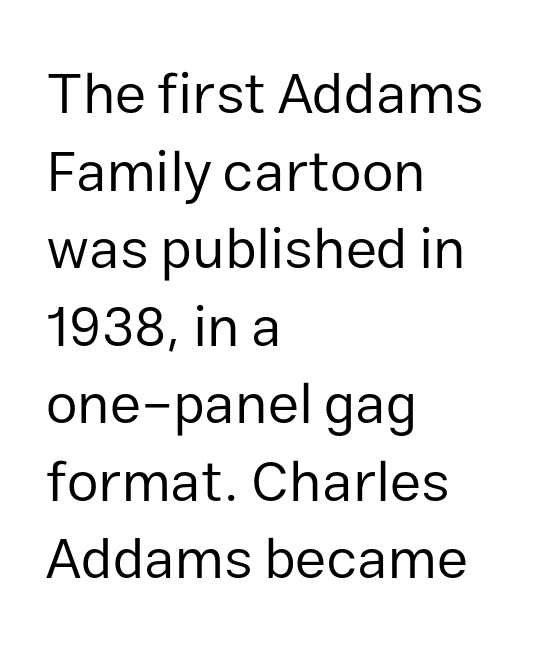
{"serif": "no", "italic": "no", "bold": "no", "weight": "regular", "width": "normal", "stroke_contrast": "low", "x_height": "medium", "monospaced": "no", "underline": "no", "align": "left", "line_spacing": "normal", "line_spacing_ratio": 1.36, "letter_spacing": "normal", "letter_spacing_em": 0.0, "glyph_px": 57}
